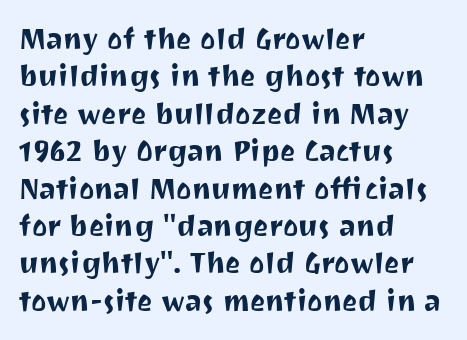
The image shows 29 px sans-serif type, upright; set left-aligned, normal line spacing (1.29x), normal letter spacing, not underlined; medium stroke contrast and a medium x-height.
